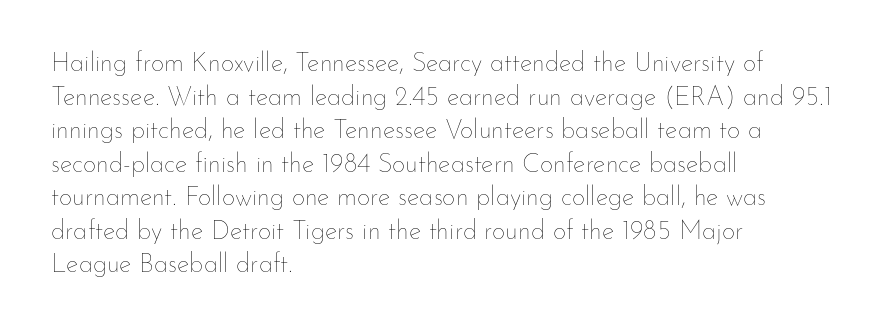
The image shows 26 px text type, upright; set left-aligned, normal line spacing (1.29x), normal letter spacing, not underlined.
